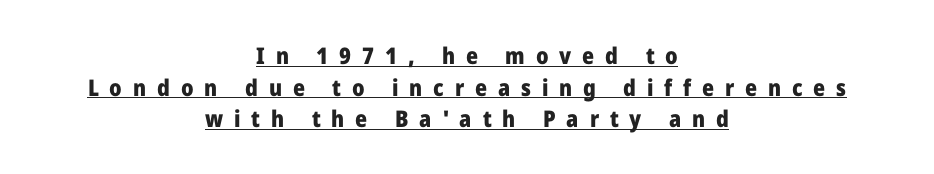
The image shows 23 px bold type, upright; set centered, normal line spacing (1.37x), unusually wide letter spacing (+0.47 em), underlined.
